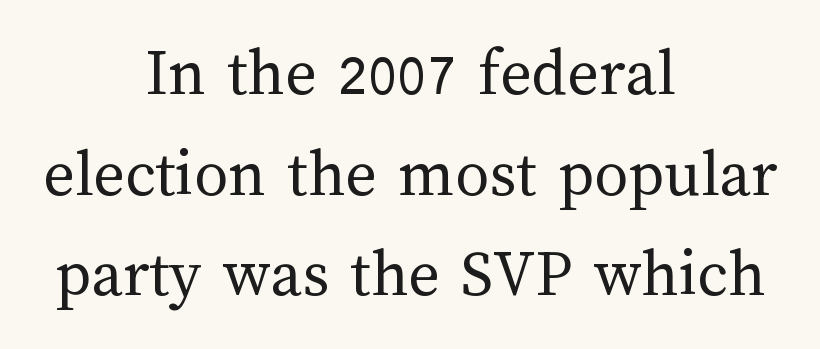
{"italic": "no", "bold": "no", "weight": "regular", "width": "normal", "stroke_contrast": "medium", "x_height": "medium", "monospaced": "no", "underline": "no", "align": "center", "line_spacing": "normal", "line_spacing_ratio": 1.48, "letter_spacing": "normal", "letter_spacing_em": 0.0, "glyph_px": 68}
